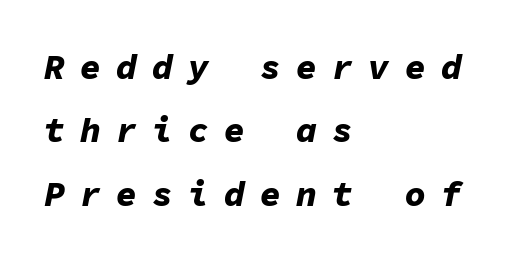
Notice how the passage keeps a crisp vertical edge on the left only. The rendering inserts visible extra space after every character. The font's italic variant was chosen for this text. Thick stems and heavy bowls — unmistakably bold. A clean baseline with only descenders dipping below it.
